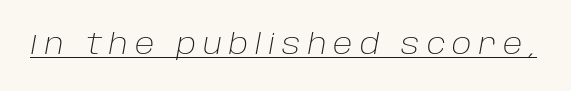
{"italic": "yes", "lean": "right", "slant_degrees": 10, "bold": "no", "weight": "light", "width": "normal", "stroke_contrast": "low", "x_height": "large", "monospaced": "no", "underline": "yes", "letter_spacing": "wide", "letter_spacing_em": 0.24, "glyph_px": 29}
